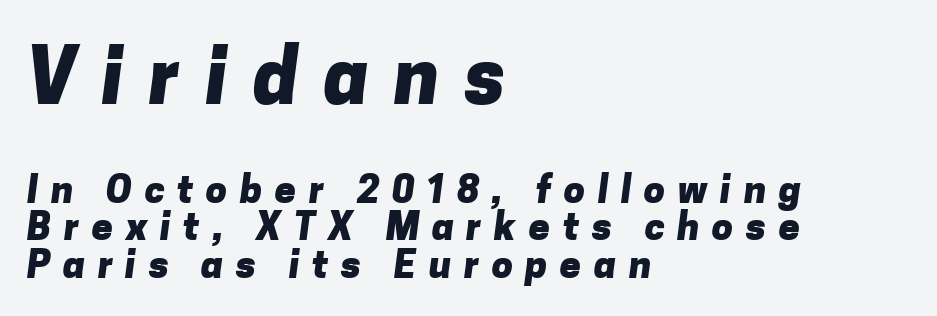
Q: Is the text bold? A: Yes.
Q: Is the typeface a serif or a sans-serif typeface? A: Sans-serif.
Q: Is the text underlined? A: No.
Q: How is the paragraph aligned? A: Left-aligned.
Q: Is the spacing between letters normal or unusually wide? A: Unusually wide.
Q: Is the spacing between lines tight, normal or loose? A: Tight.
Q: Which block of text is set in a larger size, the first (top) or the second (bottom)? A: The first (top) one.
Q: Width (condensed, normal, or wide)? A: Normal.
Q: Stroke contrast? A: Low.
Q: x-height? A: Medium.
Q: Monospaced? A: No.
